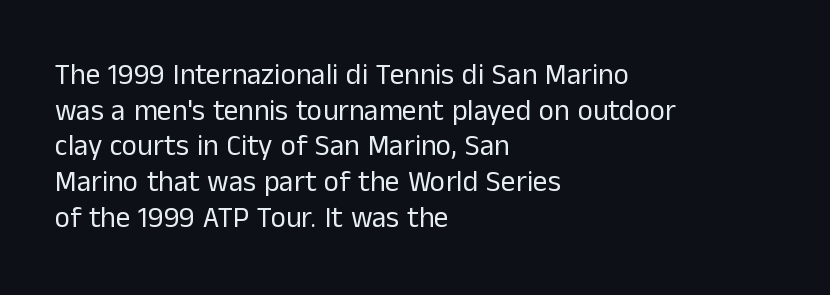
Think of a printed novel: that variable character pitch is what you see here. Compared with typical body copy, the letter spacing here is the same. Every row of glyphs begins at an identical x-position on the left. Check where the strokes stop: nothing finishes them off — pure sans. Vertical strokes here are truly vertical. Stems and bowls with no extra thickness — not bold.
